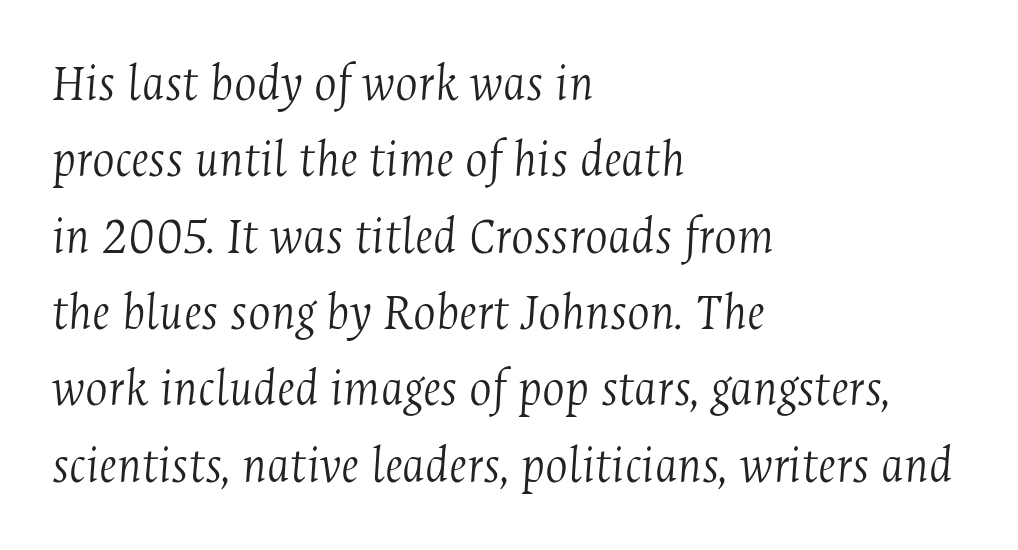
Q: Is the text bold? A: No.
Q: Is the text italic (slanted)? A: Yes, it leans right by about 4 degrees.
Q: Is the typeface a serif or a sans-serif typeface? A: Serif.
Q: Is the text underlined? A: No.
Q: How is the paragraph aligned? A: Left-aligned.
Q: Is the spacing between letters normal or unusually wide? A: Normal.
Q: Is the spacing between lines tight, normal or loose? A: Normal.
Q: Width (condensed, normal, or wide)? A: Condensed.
Q: Stroke contrast? A: Medium.
Q: x-height? A: Medium.
Q: Monospaced? A: No.
